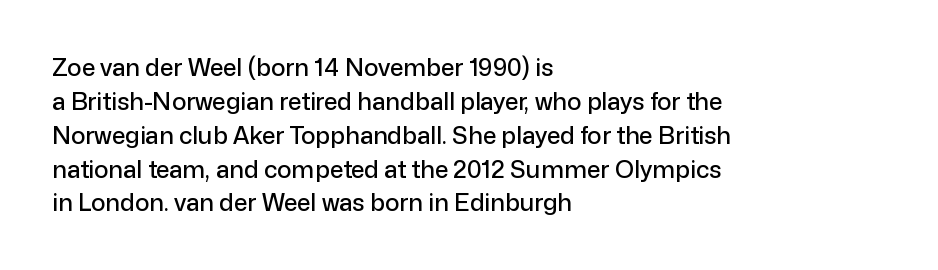
Here the glyphs are tracked normally, forming tight word shapes. A typesetter would call this leading conventional body-copy spacing. Descenders hang freely into open space. Typeset ragged right — the left edge is the straight one. Posture: upright roman.
